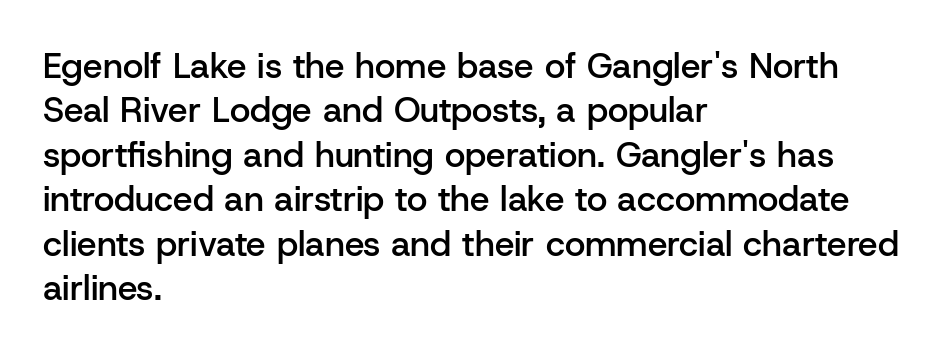
In CSS terms this would be text-align: left. The passage shown is semibold, sitting just below true bold. The typeface chosen for these lines omits serifs. Glance below the letters and you will spot only blank space.
